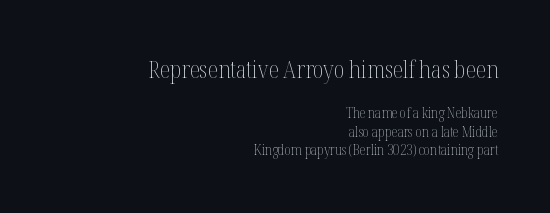
Q: Is the text bold? A: No.
Q: Is the text italic (slanted)? A: No, it is upright.
Q: Is the text underlined? A: No.
Q: How is the paragraph aligned? A: Right-aligned.
Q: Is the spacing between letters normal or unusually wide? A: Normal.
Q: Is the spacing between lines tight, normal or loose? A: Normal.
Q: Which block of text is set in a larger size, the first (top) or the second (bottom)? A: The first (top) one.
